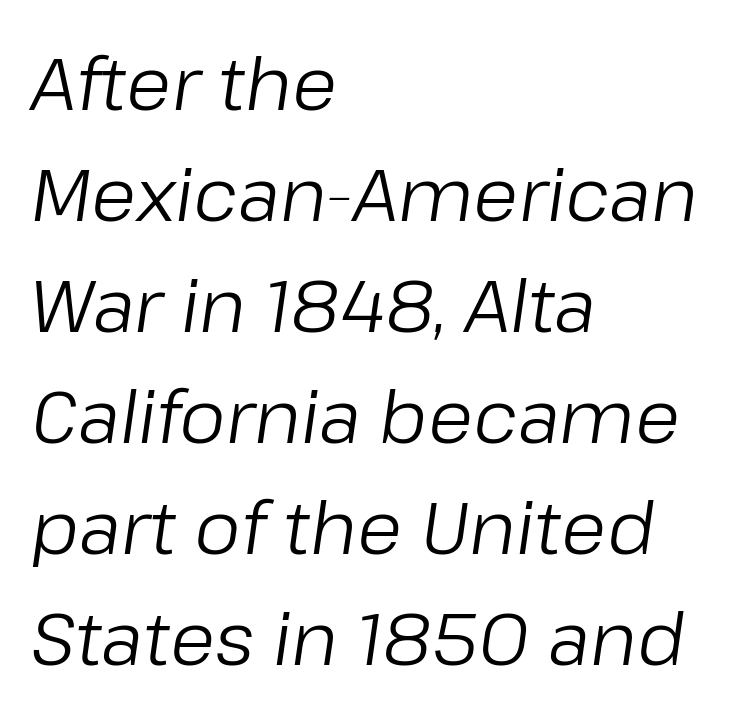
Is the stroke heavy? The answer is a plain regular-or-lighter. You could not count columns in this text — the font is proportionally spaced. This sample is left-justified, so line endings fall wherever the words run out. Default kerning and tracking; the words read as compact shapes. Quick note: underline off.
